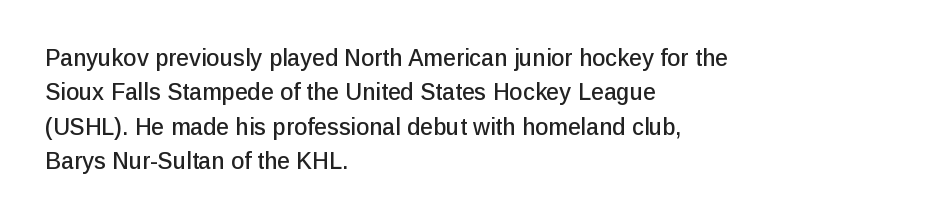
Q: Is the text italic (slanted)? A: No, it is upright.
Q: Is the text underlined? A: No.
Q: How is the paragraph aligned? A: Left-aligned.
Q: Is the spacing between letters normal or unusually wide? A: Normal.
Q: Is the spacing between lines tight, normal or loose? A: Normal.
